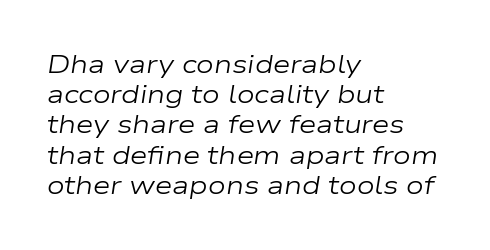
The lines are quadded left. Observe the lean: these are italic letterforms. Nobody touched the tracking dial on this one. Stems here are at most as thick as an everyday book face.
